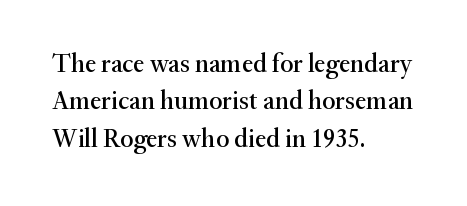
{"italic": "no", "underline": "no", "align": "left", "line_spacing": "normal", "line_spacing_ratio": 1.44, "letter_spacing": "normal", "letter_spacing_em": 0.0, "glyph_px": 26}
